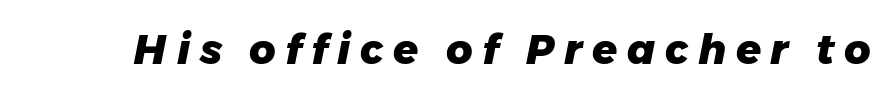
Bare-footed words on every line. There is plenty of visible air inserted between adjacent glyphs. The font is running at its bold setting. A typesetter would call this proportional, since set widths differ per character. When letters slant like this, we call the style italic.
